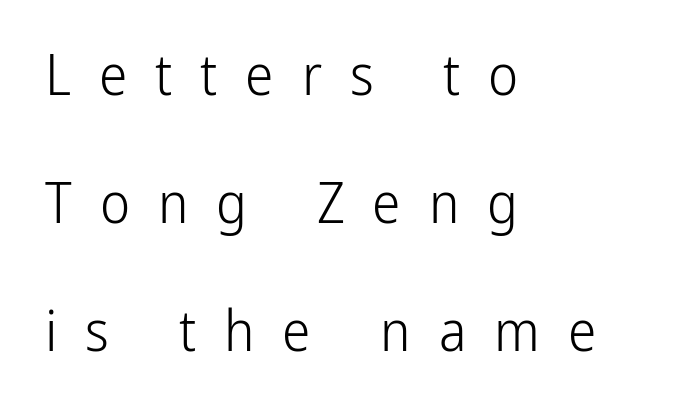
Proportional: the letters do not fall into vertical columns. Line beginnings align vertically; line endings do not. The letterforms sit at book weight or below. Words float on clear page, feet unadorned. Font category for this specimen: sans-serif. The rendering inserts visible extra space after every character.
